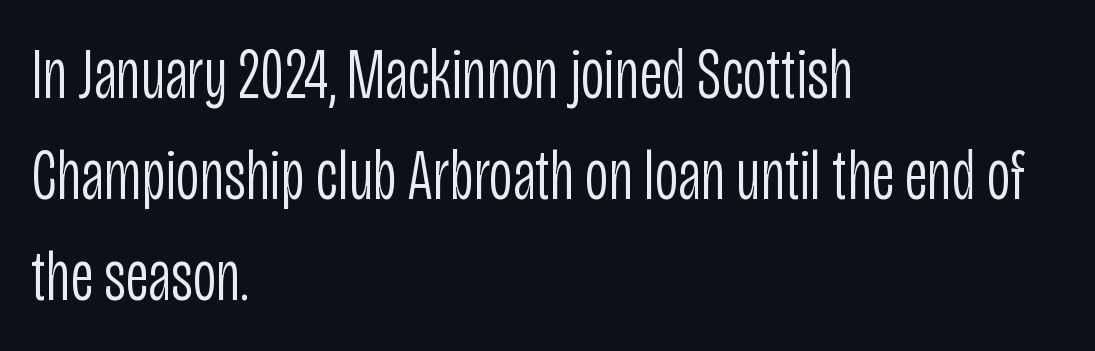
{"serif": "no", "italic": "no", "bold": "no", "weight": "light", "width": "condensed", "stroke_contrast": "low", "x_height": "large", "monospaced": "no", "underline": "no", "align": "left", "line_spacing": "normal", "line_spacing_ratio": 1.4, "letter_spacing": "normal", "letter_spacing_em": 0.0, "glyph_px": 72}
